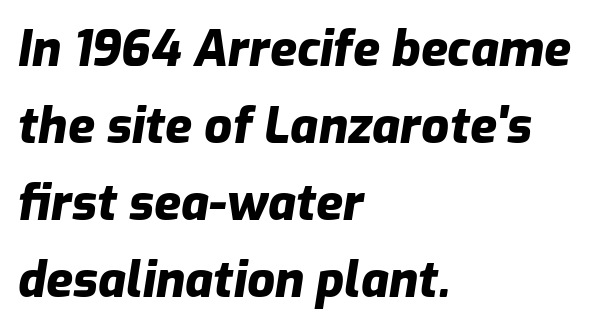
Q: Is the text bold? A: Yes.
Q: Is the text italic (slanted)? A: Yes, it leans right by about 9 degrees.
Q: Is the text underlined? A: No.
Q: How is the paragraph aligned? A: Left-aligned.
Q: Is the spacing between letters normal or unusually wide? A: Normal.
Q: Is the spacing between lines tight, normal or loose? A: Normal.
Q: Width (condensed, normal, or wide)? A: Normal.
Q: Stroke contrast? A: Low.
Q: x-height? A: Medium.
Q: Monospaced? A: No.
